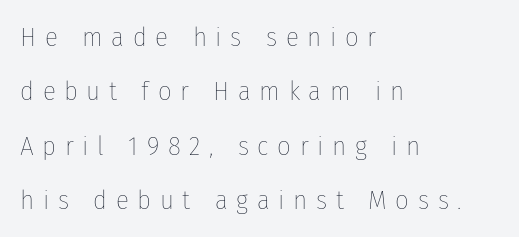
Regarding leading, the lines here are spaced well apart. Line beginnings align vertically; line endings do not. A typesetter would mark this as roman, not italic. Between one letter and the next there's a generous, obvious gap.
